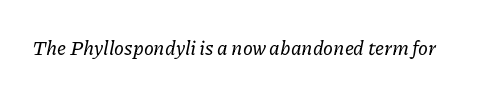
Standard letterfit; no display-style spreading of the glyphs. Just letters on the line, the space beneath them empty. The letters are slanted; this is an italic face.
